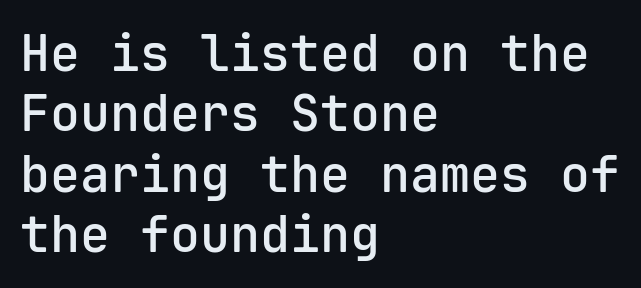
You could count columns in this text — the font is strictly monospaced. Every letter is mildly thick-stroked: semibold rather than bold. Ordinary non-slanted type is in use. These lines are composed in type without serifs. The space directly below the letters is spotless. Line starts are locked; line ends wander.
